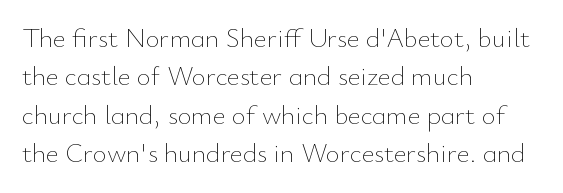
Q: Is the text bold? A: No.
Q: Is the text italic (slanted)? A: No, it is upright.
Q: Is the text underlined? A: No.
Q: How is the paragraph aligned? A: Left-aligned.
Q: Is the spacing between letters normal or unusually wide? A: Normal.
Q: Is the spacing between lines tight, normal or loose? A: Normal.
